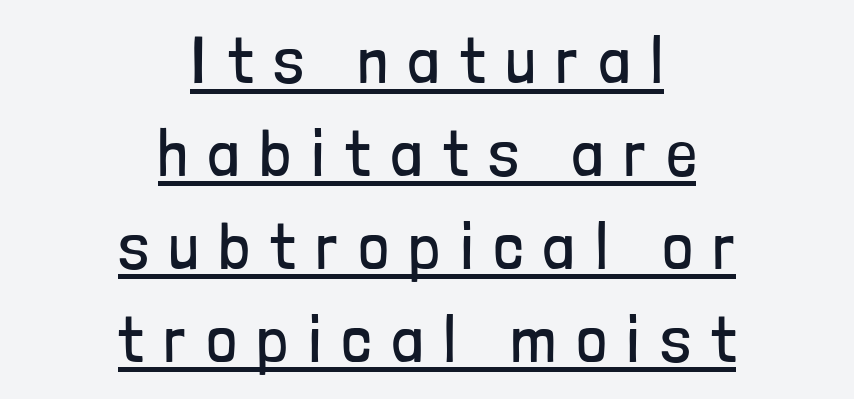
Q: Is the text bold? A: No.
Q: Is the text italic (slanted)? A: No, it is upright.
Q: Is the typeface a serif or a sans-serif typeface? A: Sans-serif.
Q: Is the text underlined? A: Yes.
Q: How is the paragraph aligned? A: Centered.
Q: Is the spacing between letters normal or unusually wide? A: Unusually wide.
Q: Is the spacing between lines tight, normal or loose? A: Normal.
Q: Width (condensed, normal, or wide)? A: Condensed.
Q: Stroke contrast? A: Low.
Q: x-height? A: Medium.
Q: Monospaced? A: No.
